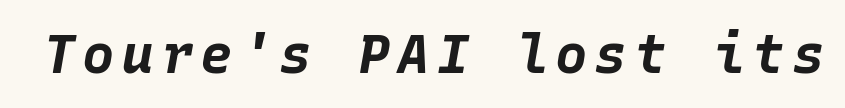
{"italic": "yes", "lean": "right", "slant_degrees": 10, "bold": "yes", "weight": "bold", "width": "normal", "stroke_contrast": "low", "x_height": "large", "monospaced": "yes", "underline": "no", "glyph_px": 54}
